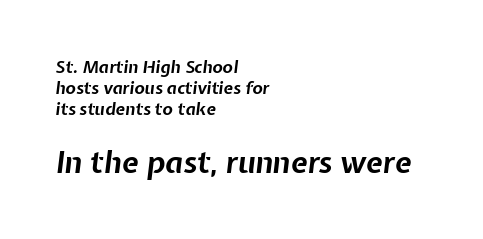
The image shows 30 px bold type, italic (leaning right); set left-aligned, line spacing 1.24x, normal letter spacing, not underlined; the second (bottom) block is 1.76x larger; low stroke contrast and a medium x-height.
